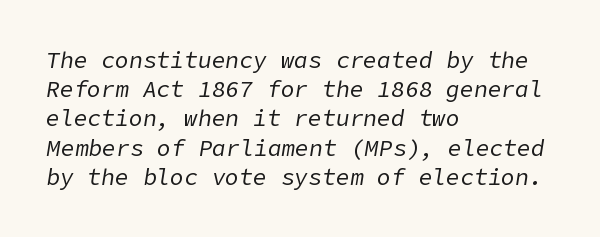
Q: Is the text bold? A: No.
Q: Is the text italic (slanted)? A: Yes, it leans right by about 9 degrees.
Q: Is the text underlined? A: No.
Q: How is the paragraph aligned? A: Left-aligned.
Q: Is the spacing between letters normal or unusually wide? A: Normal.
Q: Is the spacing between lines tight, normal or loose? A: Normal.
